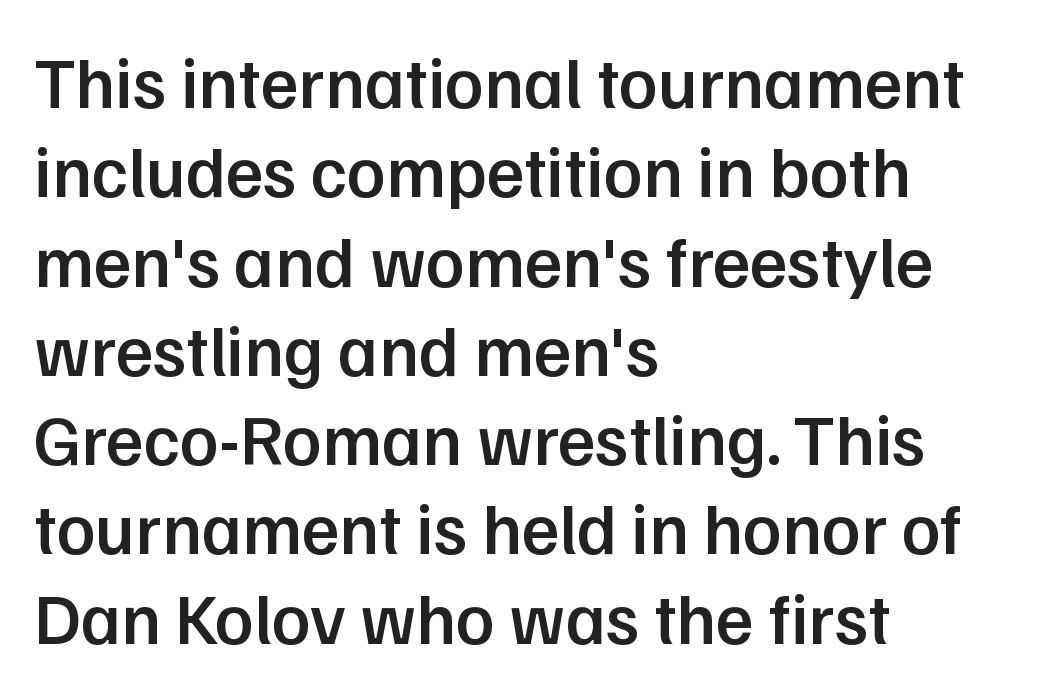
The image shows 72 px semibold sans-serif type, upright; set left-aligned, line spacing 1.24x, normal letter spacing, not underlined; low stroke contrast and a medium x-height.
